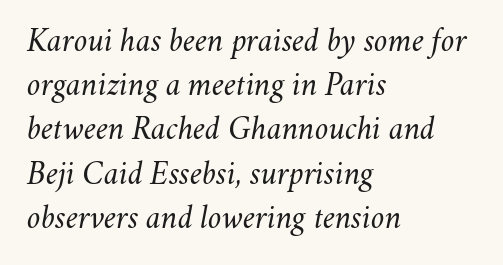
The image shows 33 px regular-weight type, italic (leaning right); set left-aligned, normal line spacing (1.34x), normal letter spacing, not underlined; medium stroke contrast and a small x-height.
